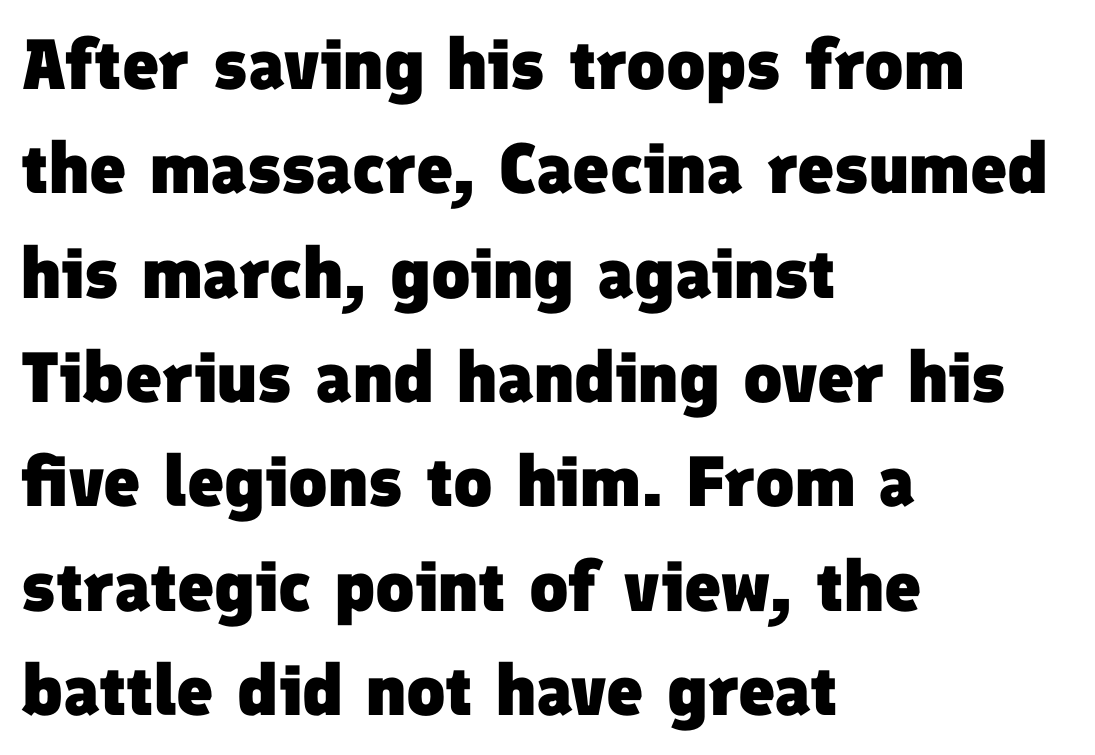
{"serif": "no", "bold": "yes", "weight": "heavy", "width": "normal", "stroke_contrast": "low", "x_height": "medium", "monospaced": "no", "underline": "no", "align": "left", "line_spacing": "normal", "line_spacing_ratio": 1.47, "letter_spacing": "normal", "letter_spacing_em": 0.0, "glyph_px": 71}
